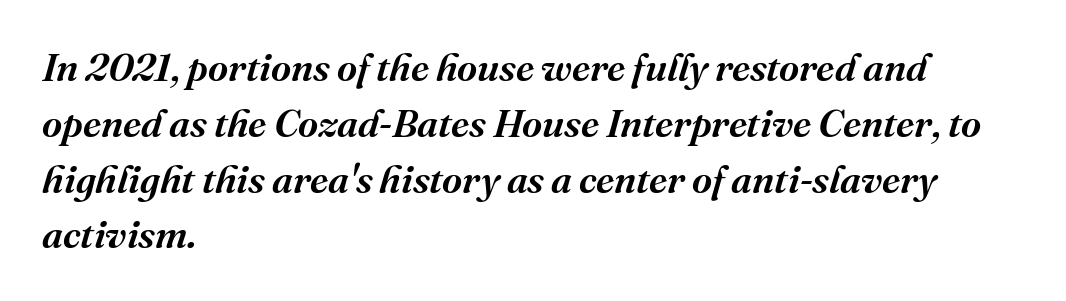
Q: Is the text italic (slanted)? A: Yes, it leans right by about 16 degrees.
Q: Is the typeface a serif or a sans-serif typeface? A: Serif.
Q: Is the text underlined? A: No.
Q: How is the paragraph aligned? A: Left-aligned.
Q: Is the spacing between letters normal or unusually wide? A: Normal.
Q: Is the spacing between lines tight, normal or loose? A: Normal.
Q: Width (condensed, normal, or wide)? A: Normal.
Q: Stroke contrast? A: Medium.
Q: x-height? A: Medium.
Q: Monospaced? A: No.
